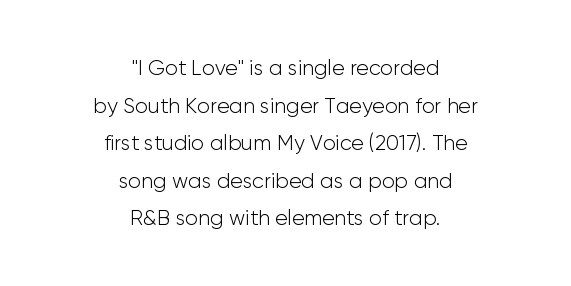
{"italic": "no", "bold": "no", "underline": "no", "align": "center", "line_spacing_ratio": 1.79, "letter_spacing": "normal", "letter_spacing_em": 0.0, "glyph_px": 21}
